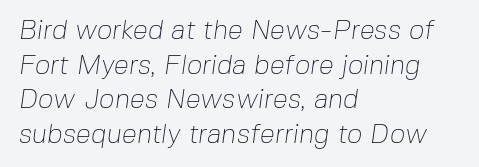
The image shows 27 px text type; set left-aligned, normal line spacing (1.28x), normal letter spacing, not underlined.
